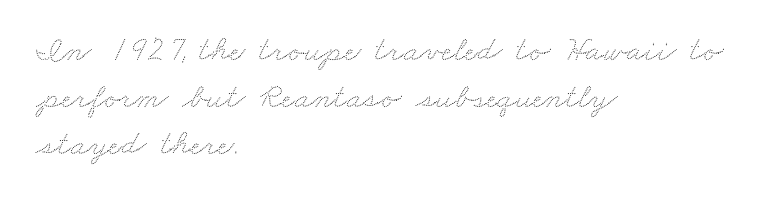
Q: Is the text underlined? A: No.
Q: How is the paragraph aligned? A: Left-aligned.
Q: Is the spacing between letters normal or unusually wide? A: Normal.
Q: Is the spacing between lines tight, normal or loose? A: Normal.
Q: Width (condensed, normal, or wide)? A: Wide.
Q: Stroke contrast? A: Low.
Q: x-height? A: Small.
Q: Monospaced? A: No.
